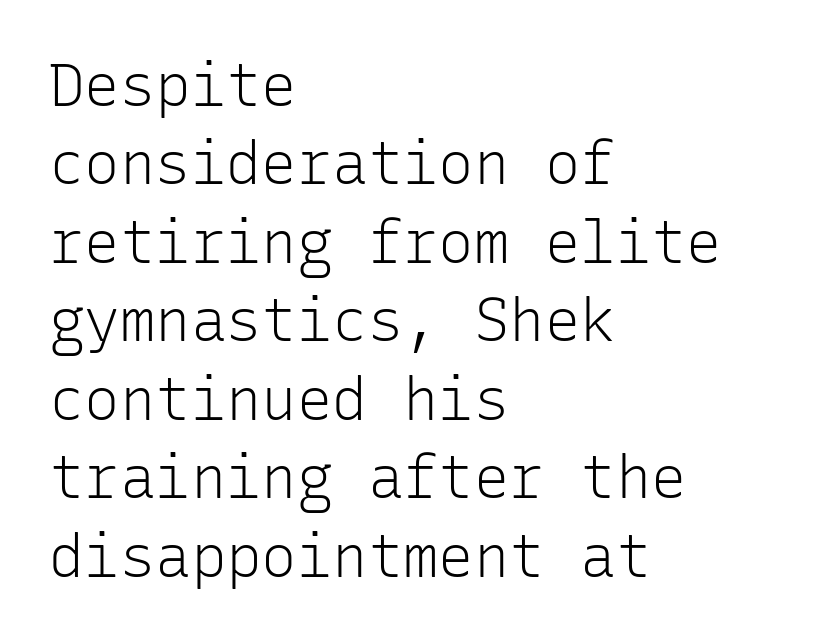
Leading: standard. Caption: face not bold, strokes unweighted. Descenders are the only things crossing below the line. Note the uniform advance width — an 'i' takes as much space as an 'm'. The specimen reads as upright at a glance. Caption: multi-line text, flush left, ragged right.
